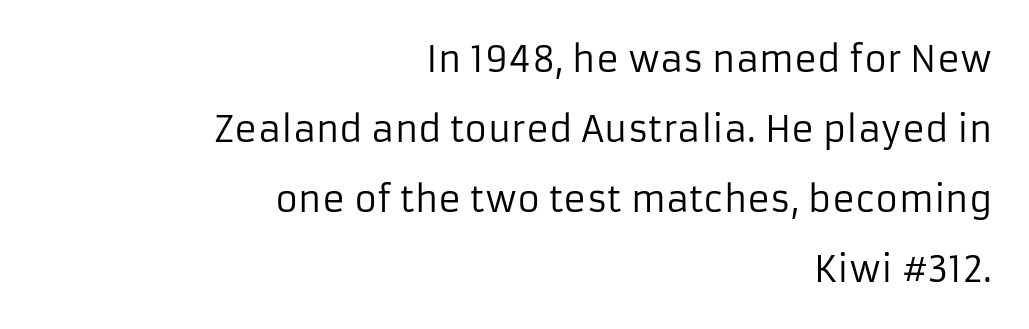
The image shows 35 px regular-weight sans-serif type, upright; set right-aligned, loose line spacing (2.0x), normal letter spacing, not underlined; low stroke contrast and a medium x-height.
